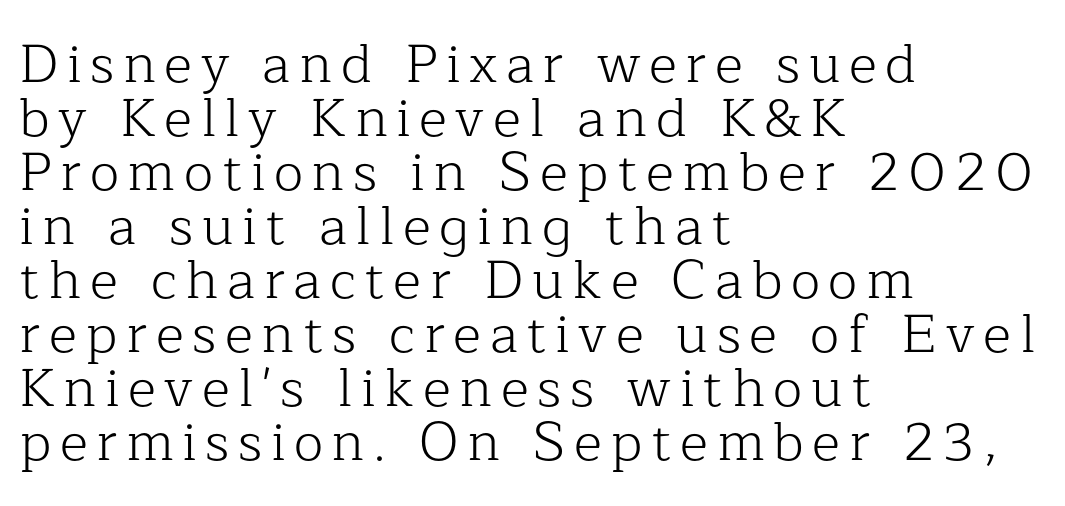
The image shows 54 px light serif type, upright; set left-aligned, tight line spacing (1.0x), not underlined; low stroke contrast and a medium x-height.
